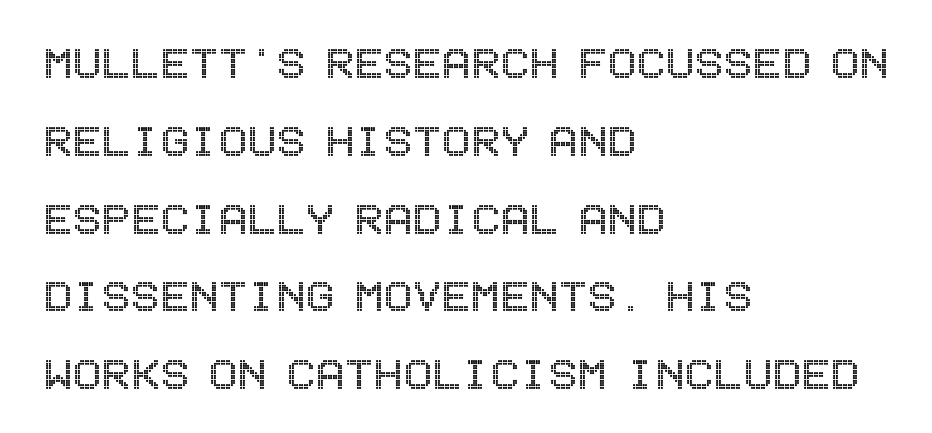
The image shows 54 px condensed type, upright; set left-aligned, normal line spacing (1.44x), normal letter spacing, not underlined; a large x-height.
